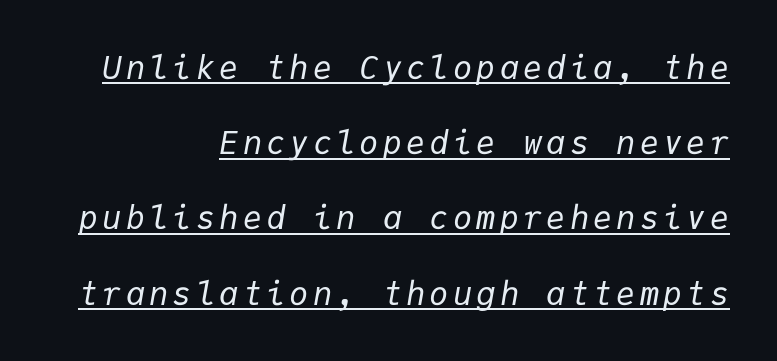
The image shows 32 px regular-weight type, italic (leaning right), monospaced; set right-aligned, loose line spacing (2.35x), underlined; low stroke contrast and a medium x-height.
